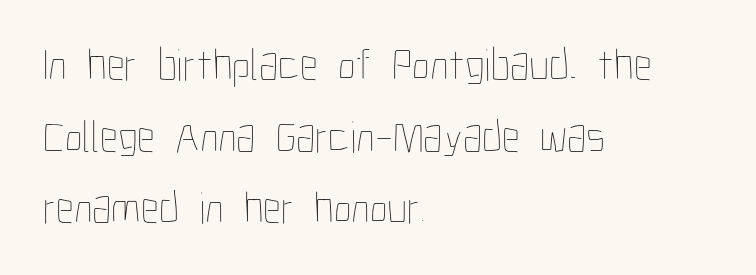
Q: Is the text bold? A: No.
Q: Is the text italic (slanted)? A: No, it is upright.
Q: Is the text underlined? A: No.
Q: How is the paragraph aligned? A: Left-aligned.
Q: Is the spacing between letters normal or unusually wide? A: Normal.
Q: Is the spacing between lines tight, normal or loose? A: Normal.
Q: Width (condensed, normal, or wide)? A: Condensed.
Q: Stroke contrast? A: Low.
Q: x-height? A: Medium.
Q: Monospaced? A: No.
